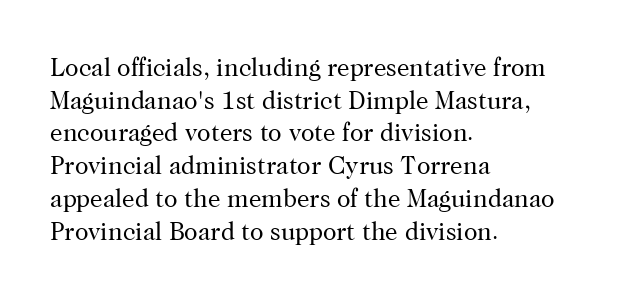
{"italic": "no", "bold": "no", "underline": "no", "align": "left", "line_spacing": "normal", "line_spacing_ratio": 1.31, "letter_spacing": "normal", "letter_spacing_em": 0.0, "glyph_px": 25}
